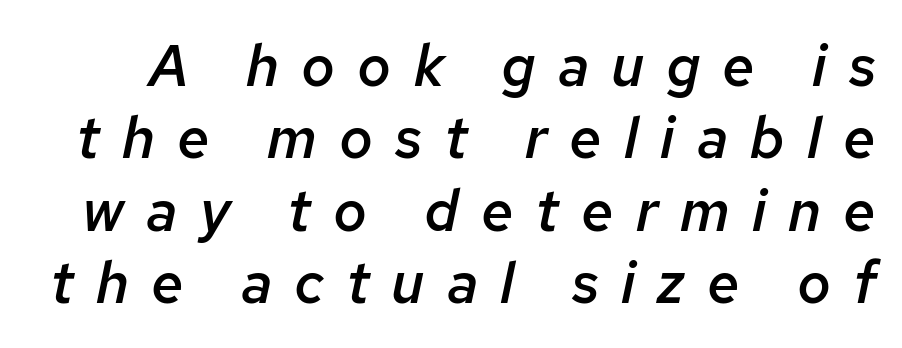
{"italic": "yes", "lean": "right", "slant_degrees": 12, "bold": "semi", "weight": "semibold", "width": "normal", "stroke_contrast": "low", "x_height": "medium", "monospaced": "no", "underline": "no", "line_spacing": "normal", "line_spacing_ratio": 1.25, "letter_spacing": "wide", "letter_spacing_em": 0.38, "glyph_px": 58}
